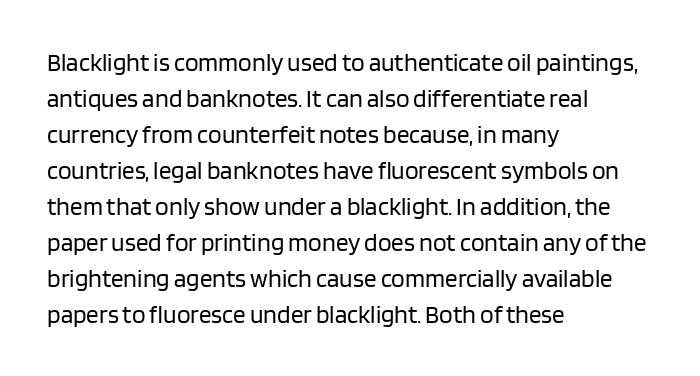
The rendering anchors every line to the left-hand side. Words appear dense and cohesive because spacing is normal. Does the leading feel generous? No, just average. A quiet, ordinary-to-light weight characterises the typeface.
